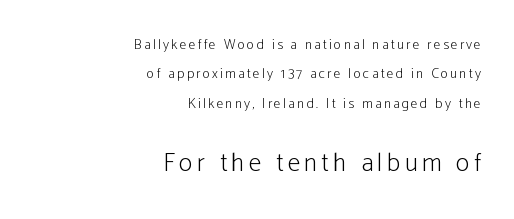
These lines stack with their right ends in a neat column. Compare the two chunks: the lower has the greater cap height. The axis of the letterforms is exactly vertical. Unmarked baselines from the first word to the last.
